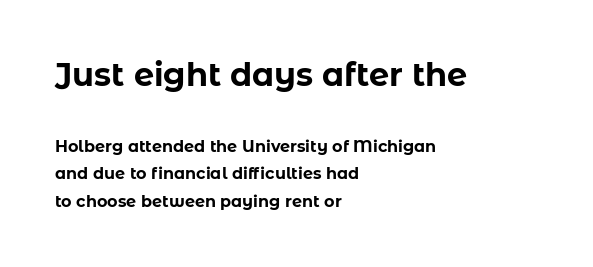
The image shows 32 px bold sans-serif type, upright; set left-aligned, line spacing 1.72x, normal letter spacing, not underlined; the first (top) block is 2.0x larger; low stroke contrast and a medium x-height.
